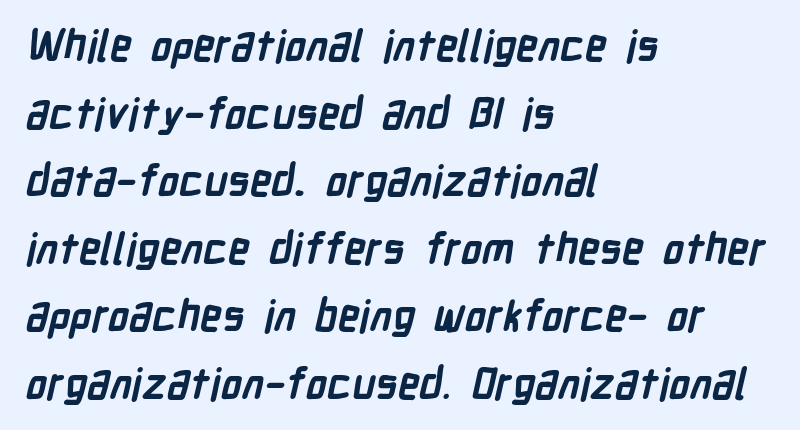
Q: Is the text bold? A: Yes.
Q: Is the typeface a serif or a sans-serif typeface? A: Sans-serif.
Q: Is the text underlined? A: No.
Q: How is the paragraph aligned? A: Left-aligned.
Q: Is the spacing between letters normal or unusually wide? A: Normal.
Q: Is the spacing between lines tight, normal or loose? A: Normal.
Q: Width (condensed, normal, or wide)? A: Condensed.
Q: Stroke contrast? A: Low.
Q: x-height? A: Medium.
Q: Monospaced? A: No.
